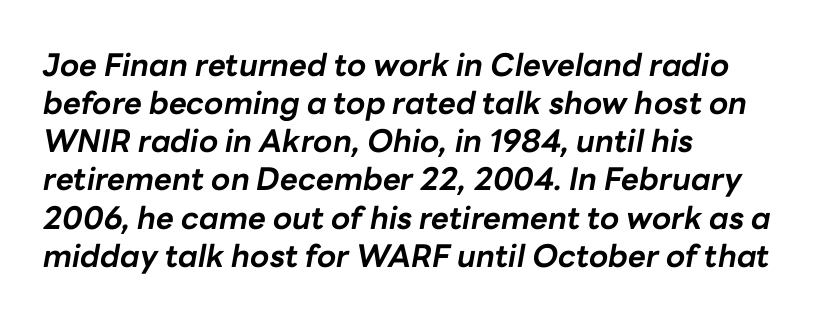
Is the type slanted? Yes — the strokes lean at a clear angle. Standard letterfit; no display-style spreading of the glyphs. All the whitespace from short lines collects on the right. Every letter is thick-stroked: bold, no question. The letters advance in unequal steps, a hallmark of proportional type.
